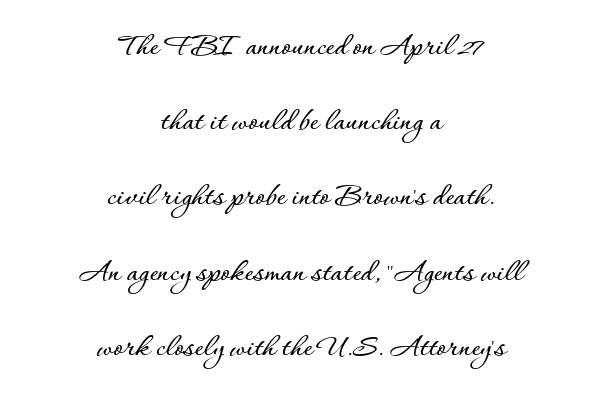
Q: Is the text italic (slanted)? A: Yes.
Q: Is the text underlined? A: No.
Q: How is the paragraph aligned? A: Centered.
Q: Is the spacing between letters normal or unusually wide? A: Normal.
Q: Is the spacing between lines tight, normal or loose? A: Loose.
Q: Width (condensed, normal, or wide)? A: Normal.
Q: Stroke contrast? A: Low.
Q: x-height? A: Small.
Q: Monospaced? A: No.
